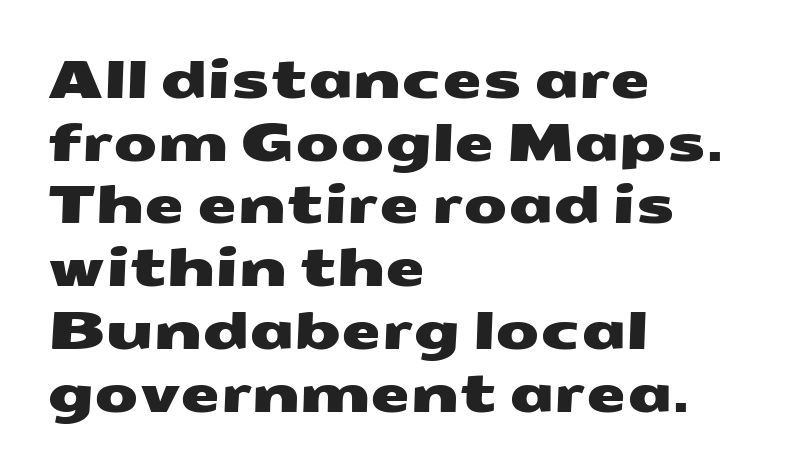
Alignment: flush left. Words appear dense and cohesive because spacing is normal. Is this a fixed-width face? No — the glyphs have proportional, varying widths. Underlining? Definitely not there. Note: no serifs on the glyphs.
